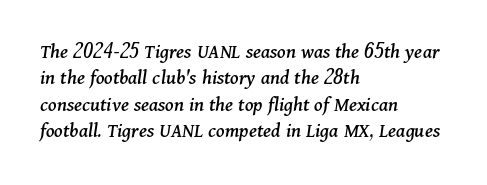
{"italic": "yes", "lean": "right", "slant_degrees": 11, "underline": "no", "align": "left", "line_spacing": "normal", "line_spacing_ratio": 1.26, "letter_spacing": "normal", "letter_spacing_em": 0.0, "glyph_px": 21}
